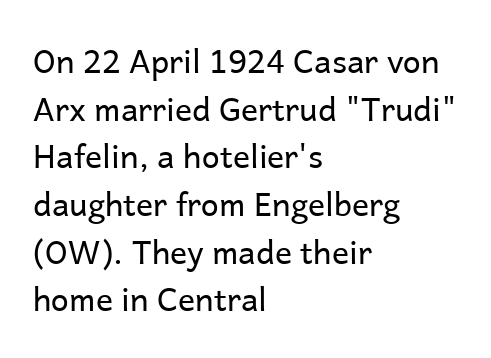
The image shows 32 px regular-weight sans-serif type, upright; set left-aligned, normal line spacing (1.49x), normal letter spacing, not underlined; low stroke contrast and a medium x-height.
